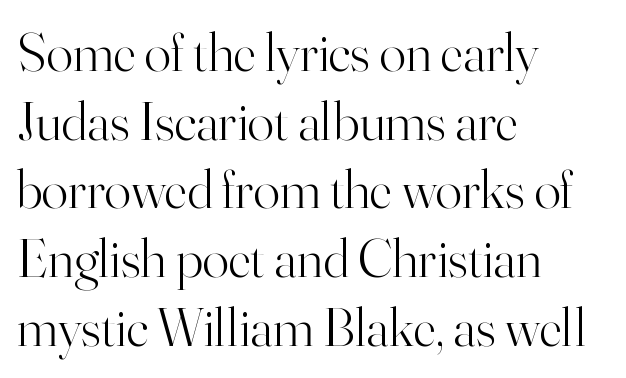
The image shows 55 px light serif type, upright; set left-aligned, normal line spacing (1.25x), normal letter spacing, not underlined; high stroke contrast and a small x-height.
